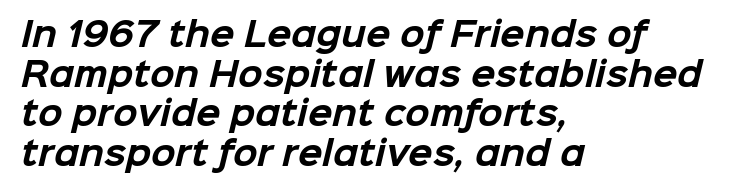
Q: Is the text bold? A: Yes.
Q: Is the typeface a serif or a sans-serif typeface? A: Sans-serif.
Q: Is the text underlined? A: No.
Q: How is the paragraph aligned? A: Left-aligned.
Q: Is the spacing between letters normal or unusually wide? A: Normal.
Q: Width (condensed, normal, or wide)? A: Normal.
Q: Stroke contrast? A: Low.
Q: x-height? A: Medium.
Q: Monospaced? A: No.
